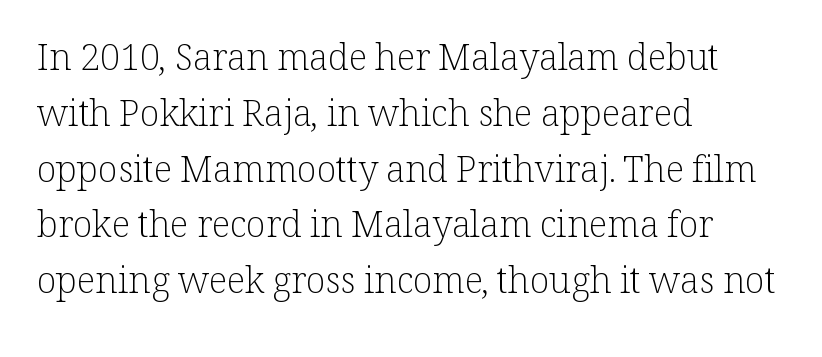
The image shows 36 px light serif type, upright; set left-aligned, normal line spacing (1.55x), normal letter spacing, not underlined; low stroke contrast and a medium x-height.
